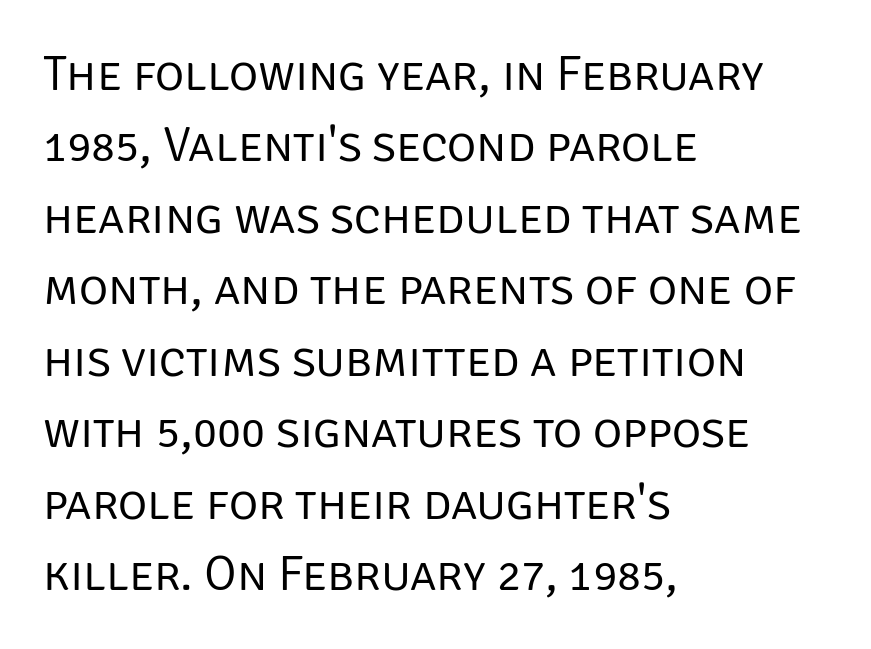
The rendering shows plain stroke endings on the letterforms — a sans-serif design. The rendering uses natural spacing where letterforms have individual widths. Vertically, the passage feels balanced, rows spaced as you'd expect. Lines of text with bare space underneath. The lettering stays uniformly vertical, giving the passage a roman look.
